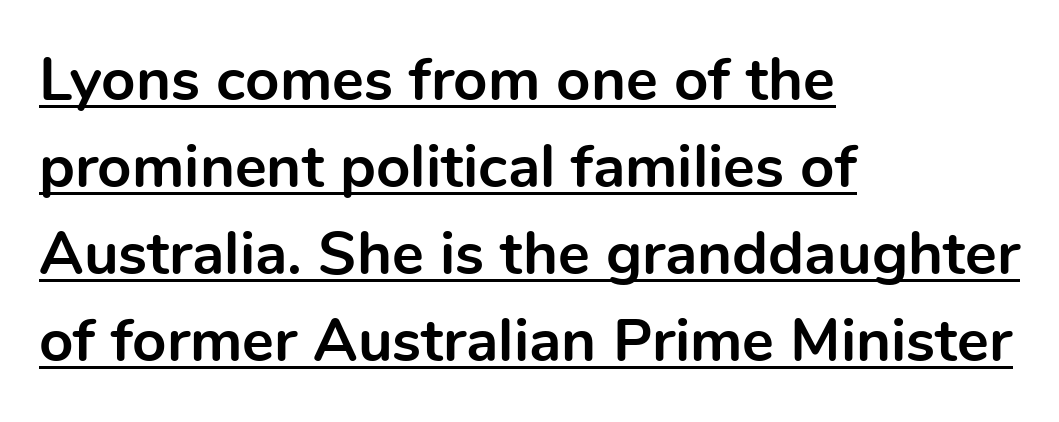
Q: Is the text bold? A: Yes.
Q: Is the text italic (slanted)? A: No, it is upright.
Q: Is the typeface a serif or a sans-serif typeface? A: Sans-serif.
Q: Is the text underlined? A: Yes.
Q: How is the paragraph aligned? A: Left-aligned.
Q: Is the spacing between letters normal or unusually wide? A: Normal.
Q: Is the spacing between lines tight, normal or loose? A: Normal.
Q: Width (condensed, normal, or wide)? A: Normal.
Q: x-height? A: Medium.
Q: Monospaced? A: No.
